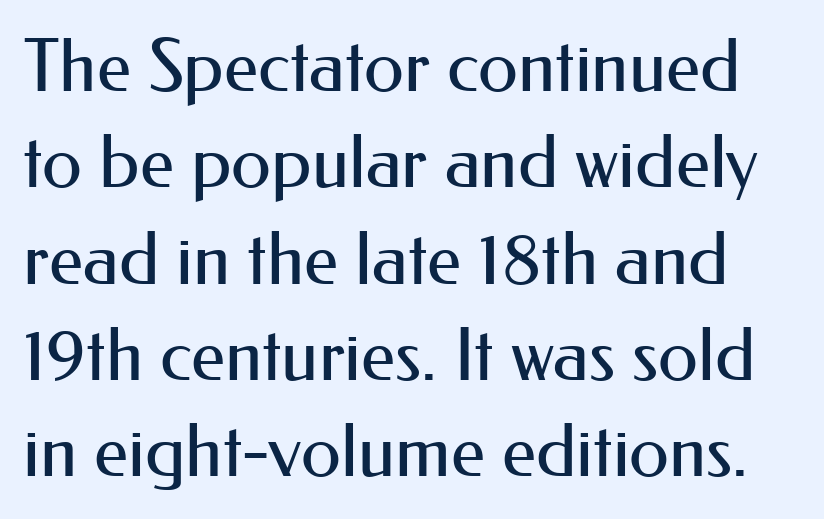
Unlike a traditional serif, this face leaves its strokes unadorned. Default kerning and tracking; the words read as compact shapes. The letters stand straight up with perfectly vertical stems. The weight tops out at a normal text grade. A typesetter would call this proportional, since set widths differ per character. The designer left line spacing at the default.
